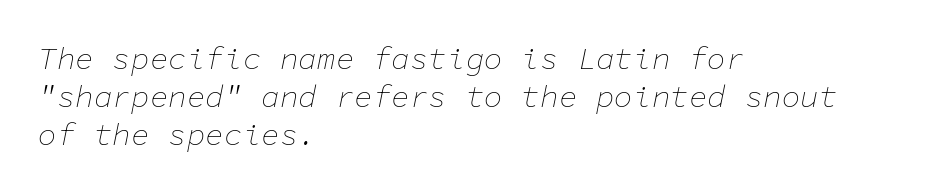
{"italic": "yes", "lean": "right", "slant_degrees": 11, "bold": "no", "weight": "thin", "width": "normal", "stroke_contrast": "low", "x_height": "medium", "monospaced": "yes", "underline": "no", "align": "left", "line_spacing_ratio": 1.22, "letter_spacing": "normal", "letter_spacing_em": 0.0, "glyph_px": 31}
